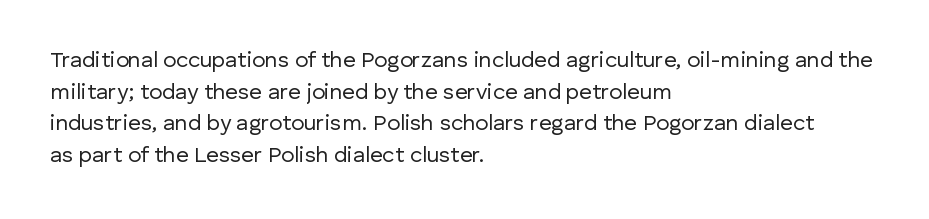
The image shows 22 px text type, upright; set left-aligned, normal line spacing (1.44x), normal letter spacing, not underlined.
